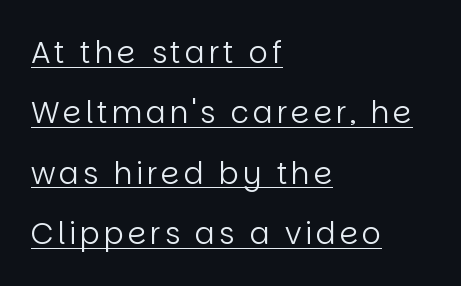
The image shows 30 px regular-weight sans-serif type, upright; set left-aligned, loose line spacing (2.01x), underlined; low stroke contrast and a large x-height.
